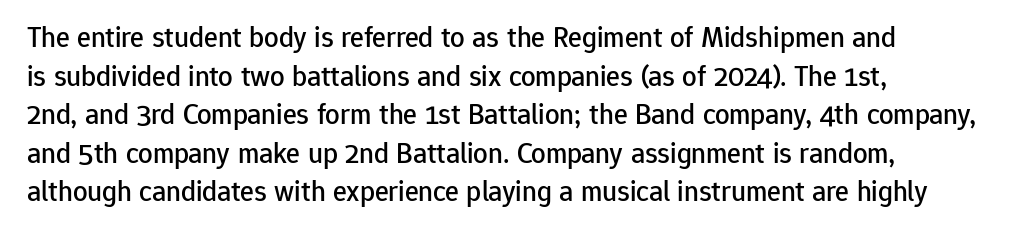
Casual observation: everything's shoved over to the left. Are there feet on the stems? There aren't — it's a sans. Check the space under the baseline: it is left empty. Characters remain perfectly vertical along every line. Inter-character spacing is left at the font's built-in metrics.
